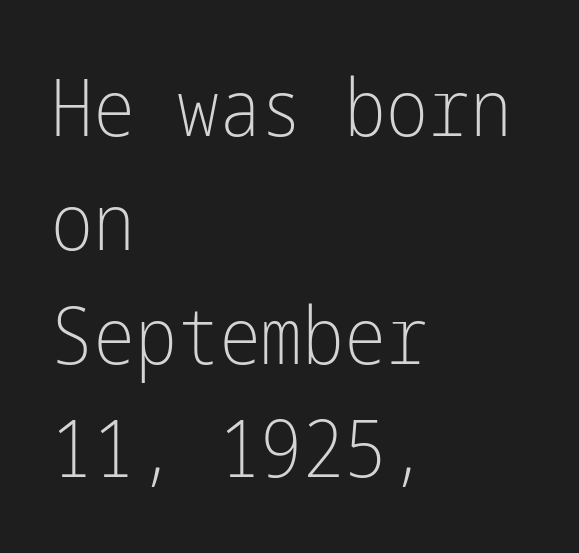
The image shows 79 px light, condensed sans-serif type, upright; set left-aligned, normal line spacing (1.44x), normal letter spacing, not underlined; low stroke contrast and a medium x-height.
